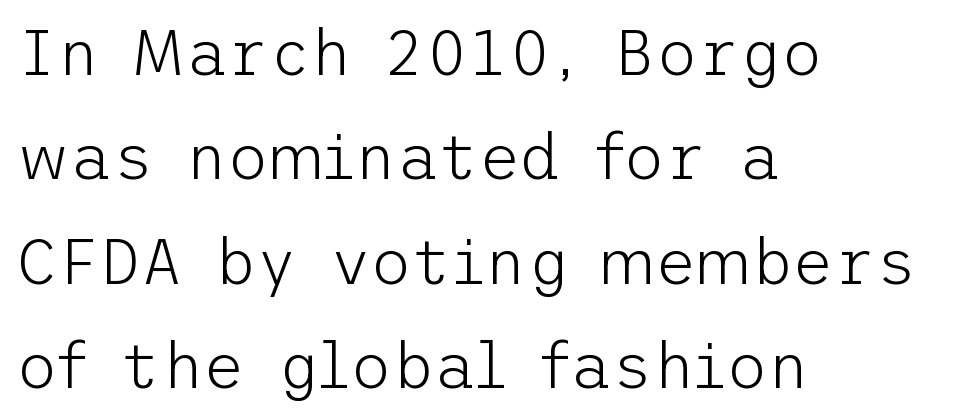
Q: Is the text bold? A: No.
Q: Is the text italic (slanted)? A: No, it is upright.
Q: Is the typeface a serif or a sans-serif typeface? A: Sans-serif.
Q: Is the text underlined? A: No.
Q: How is the paragraph aligned? A: Left-aligned.
Q: Is the spacing between letters normal or unusually wide? A: Normal.
Q: Is the spacing between lines tight, normal or loose? A: Normal.
Q: Width (condensed, normal, or wide)? A: Normal.
Q: Stroke contrast? A: Low.
Q: x-height? A: Medium.
